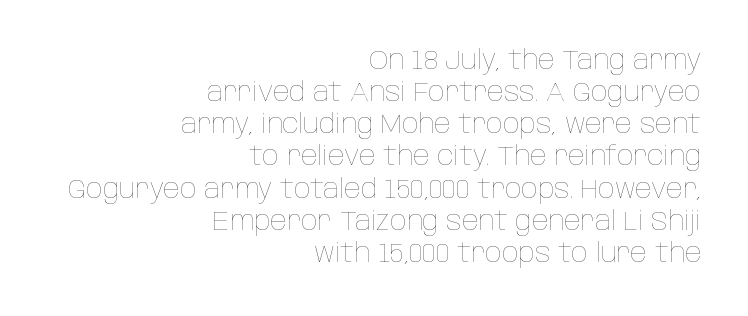
Q: Is the text bold? A: No.
Q: Is the text italic (slanted)? A: No, it is upright.
Q: Is the text underlined? A: No.
Q: How is the paragraph aligned? A: Right-aligned.
Q: Is the spacing between letters normal or unusually wide? A: Normal.
